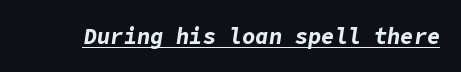
{"italic": "yes", "lean": "right", "slant_degrees": 9, "bold": "yes", "underline": "yes", "letter_spacing": "normal", "letter_spacing_em": 0.0, "glyph_px": 22}
